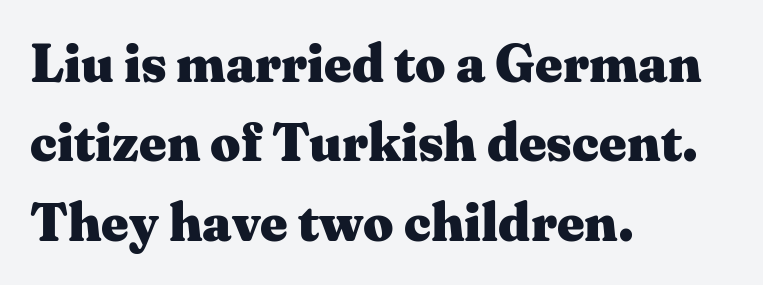
The image shows 53 px heavy, wide serif type, upright; set left-aligned, normal line spacing (1.5x), normal letter spacing, not underlined; medium stroke contrast and a medium x-height.
